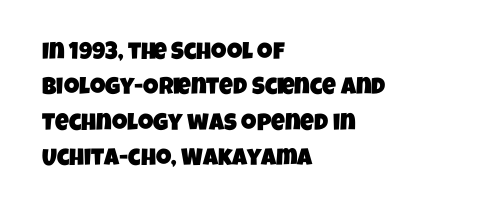
{"underline": "no", "align": "left", "line_spacing": "normal", "line_spacing_ratio": 1.47, "letter_spacing": "normal", "letter_spacing_em": 0.0, "glyph_px": 24}
